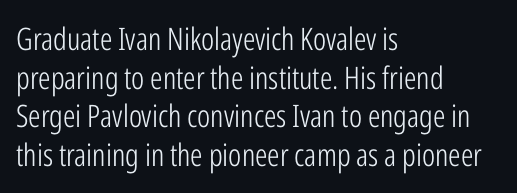
{"serif": "no", "italic": "no", "bold": "no", "weight": "light", "width": "condensed", "stroke_contrast": "low", "x_height": "medium", "monospaced": "no", "underline": "no", "align": "left", "line_spacing": "normal", "line_spacing_ratio": 1.25, "letter_spacing": "normal", "letter_spacing_em": 0.0, "glyph_px": 31}
